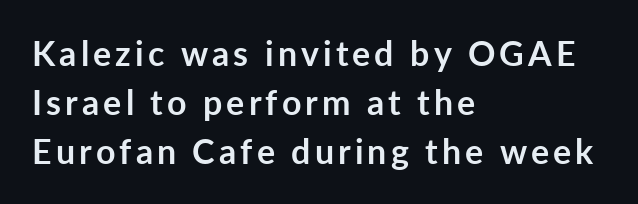
Q: Is the text bold? A: Yes.
Q: Is the text italic (slanted)? A: No, it is upright.
Q: Is the typeface a serif or a sans-serif typeface? A: Sans-serif.
Q: Is the text underlined? A: No.
Q: How is the paragraph aligned? A: Left-aligned.
Q: Is the spacing between lines tight, normal or loose? A: Normal.
Q: Width (condensed, normal, or wide)? A: Normal.
Q: Stroke contrast? A: Low.
Q: x-height? A: Medium.
Q: Monospaced? A: No.
